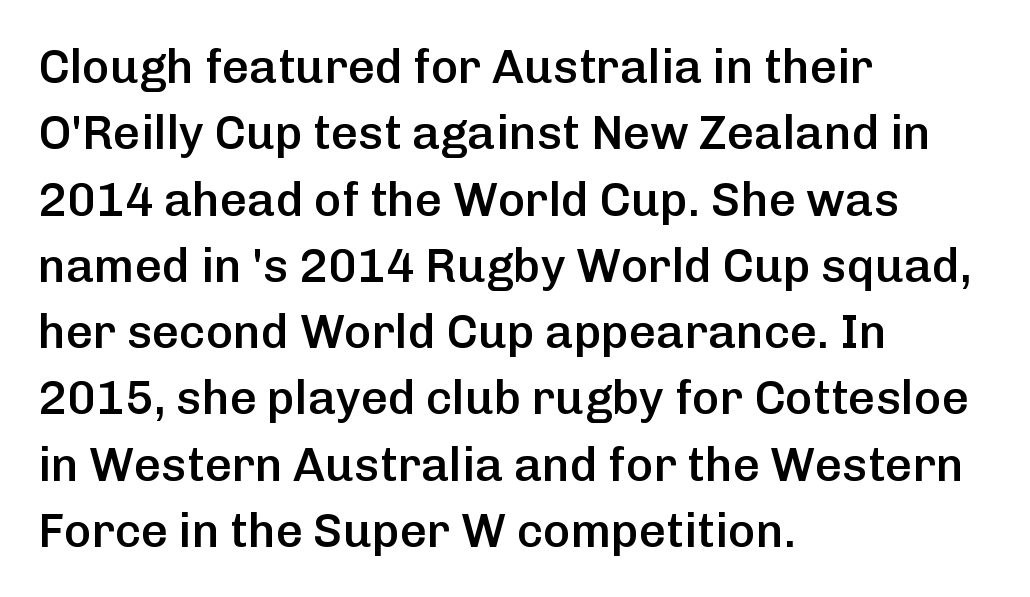
Q: Is the text bold? A: Semi-bold.
Q: Is the text italic (slanted)? A: No, it is upright.
Q: Is the typeface a serif or a sans-serif typeface? A: Sans-serif.
Q: Is the text underlined? A: No.
Q: How is the paragraph aligned? A: Left-aligned.
Q: Is the spacing between letters normal or unusually wide? A: Normal.
Q: Is the spacing between lines tight, normal or loose? A: Normal.
Q: Width (condensed, normal, or wide)? A: Normal.
Q: Stroke contrast? A: Low.
Q: x-height? A: Medium.
Q: Monospaced? A: No.
